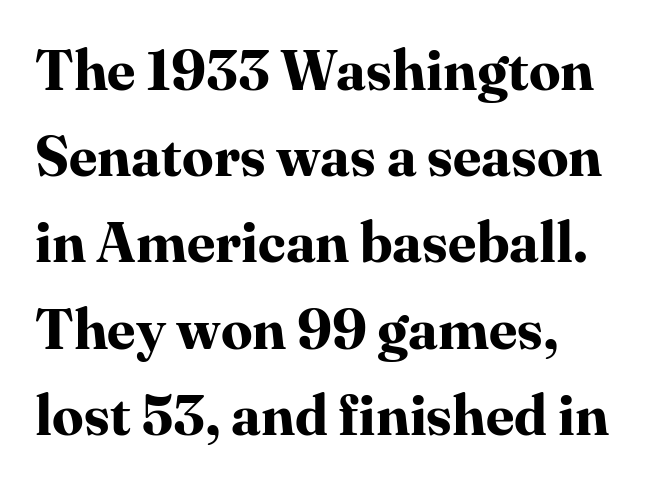
{"serif": "yes", "italic": "no", "bold": "yes", "weight": "bold", "width": "normal", "stroke_contrast": "high", "x_height": "medium", "monospaced": "no", "underline": "no", "align": "left", "line_spacing": "normal", "line_spacing_ratio": 1.54, "letter_spacing": "normal", "letter_spacing_em": 0.0, "glyph_px": 56}
